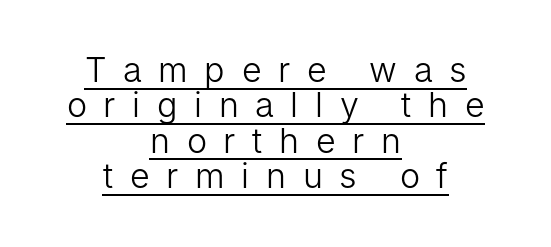
The specimen reads as upright at a glance. No heavy texture on the line: the type isn't bold. Vertically, the passage feels compressed, each row crowding the next. Underlined type.
